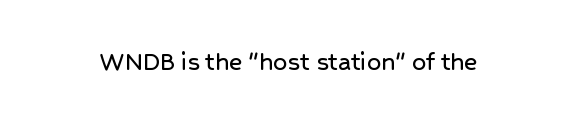
The image shows 28 px sans-serif type, upright; set normal letter spacing, not underlined; low stroke contrast and a medium x-height.
